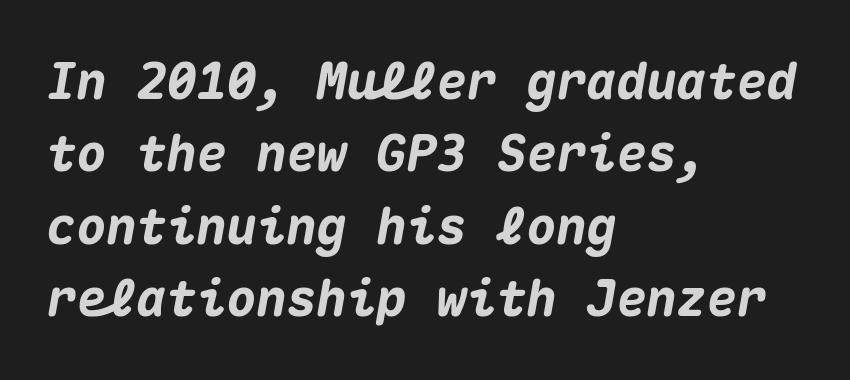
Notice how the passage keeps a crisp vertical edge on the left only. A typesetter would call this monospace, since all characters share one set width. Descenders hang freely into open space. Its strokes are broad and dark, the hallmark of bold type.
